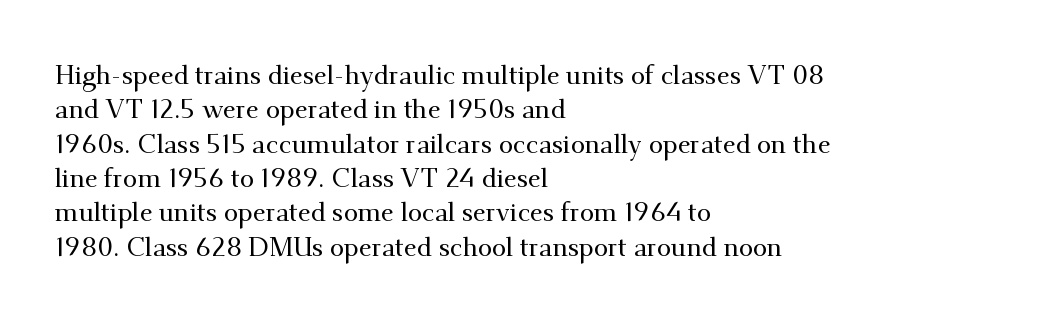
Here the glyphs are tracked normally, forming tight word shapes. Notice how the passage keeps a crisp vertical edge on the left only. A normal amount of white space separates one row of letters from the next. The string is rendered with underlining switched off.
